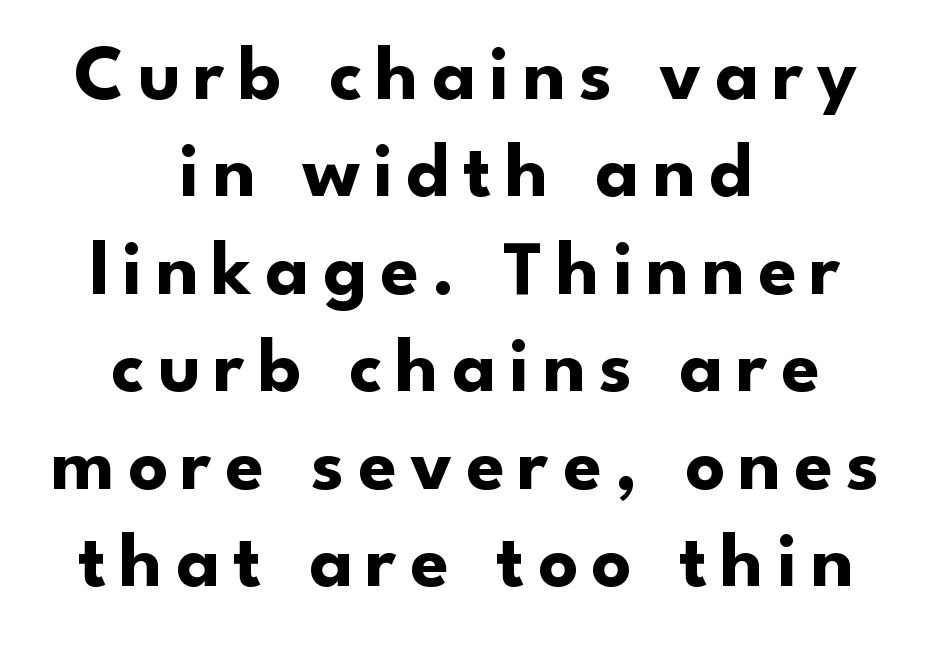
Q: Is the text bold? A: Yes.
Q: Is the text italic (slanted)? A: No, it is upright.
Q: Is the typeface a serif or a sans-serif typeface? A: Sans-serif.
Q: Is the text underlined? A: No.
Q: How is the paragraph aligned? A: Centered.
Q: Is the spacing between lines tight, normal or loose? A: Normal.
Q: Width (condensed, normal, or wide)? A: Normal.
Q: Stroke contrast? A: Low.
Q: x-height? A: Small.
Q: Monospaced? A: No.
